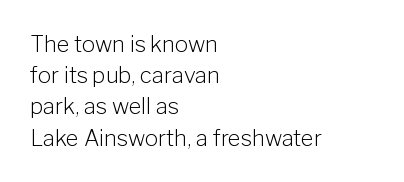
{"italic": "no", "bold": "no", "underline": "no", "align": "left", "line_spacing": "normal", "line_spacing_ratio": 1.42, "letter_spacing": "normal", "letter_spacing_em": 0.0, "glyph_px": 22}
